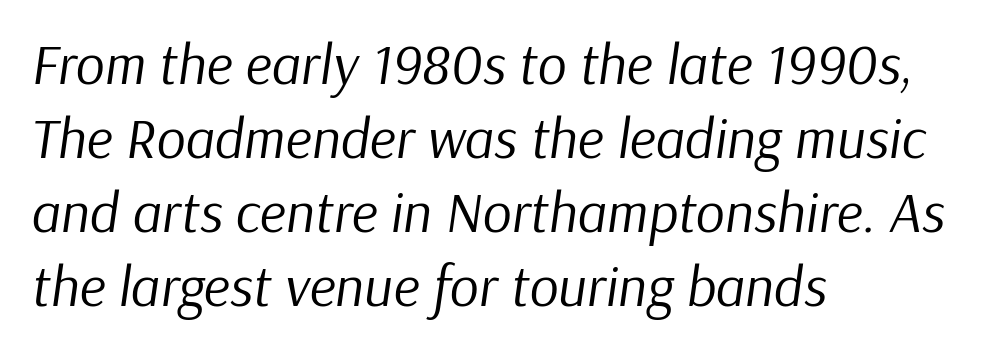
{"italic": "yes", "lean": "right", "slant_degrees": 9, "bold": "no", "weight": "regular", "width": "normal", "stroke_contrast": "low", "x_height": "medium", "monospaced": "no", "underline": "no", "align": "left", "line_spacing": "normal", "line_spacing_ratio": 1.3, "letter_spacing": "normal", "letter_spacing_em": 0.0, "glyph_px": 57}
